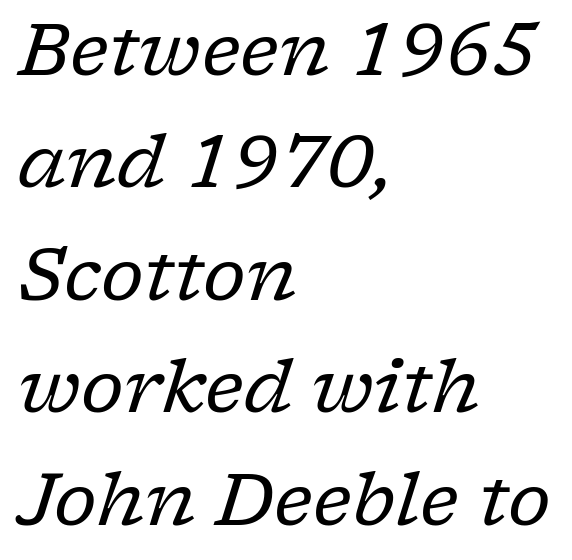
The image shows 73 px regular-weight serif type, italic (leaning right); set left-aligned, normal line spacing (1.54x), normal letter spacing, not underlined; low stroke contrast and a medium x-height.
